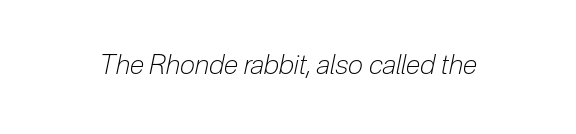
The image shows 27 px text type, italic (leaning right); set normal letter spacing, not underlined.
